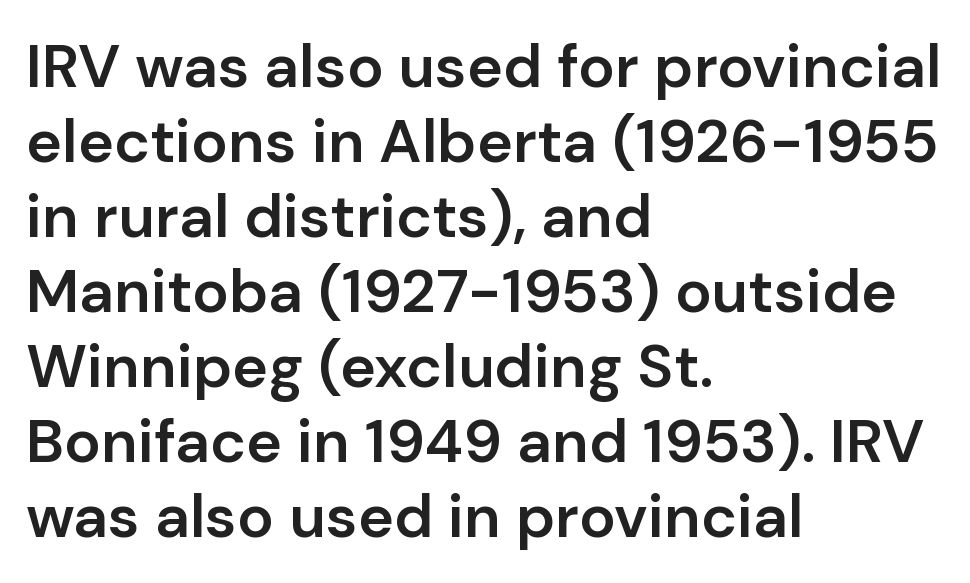
The image shows 61 px semibold sans-serif type, upright; set left-aligned, line spacing 1.23x, normal letter spacing, not underlined; low stroke contrast and a medium x-height.
